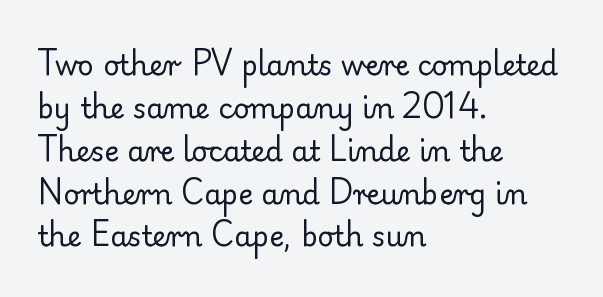
Q: Is the text bold? A: No.
Q: Is the text italic (slanted)? A: No, it is upright.
Q: Is the typeface a serif or a sans-serif typeface? A: Serif.
Q: Is the text underlined? A: No.
Q: How is the paragraph aligned? A: Left-aligned.
Q: Is the spacing between letters normal or unusually wide? A: Normal.
Q: Is the spacing between lines tight, normal or loose? A: Normal.
Q: Width (condensed, normal, or wide)? A: Normal.
Q: Stroke contrast? A: Low.
Q: x-height? A: Small.
Q: Monospaced? A: No.
